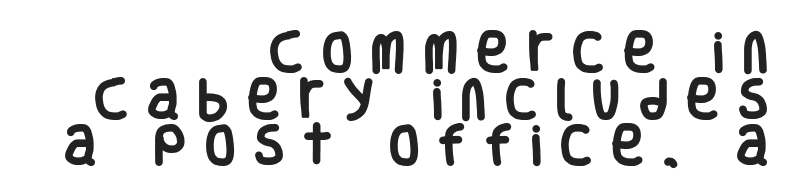
Teacher's note: observe the even right margin — that is flush-right alignment. Italic: no, the glyphs are upright roman. The glyphs are unaccompanied by any horizontal stroke below them. Each letter keeps its own natural width here, so spacing adapts to shape.
